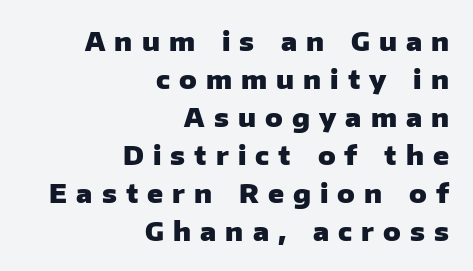
Chunky letters — that's bold for sure. The setting favours the right margin, as signatures and pull-quotes sometimes do. Every stem runs plumb, perpendicular to the baseline. In terms of letterspacing, this is a distinctly airy, spread setting. The foot of each line stays bare and open.
